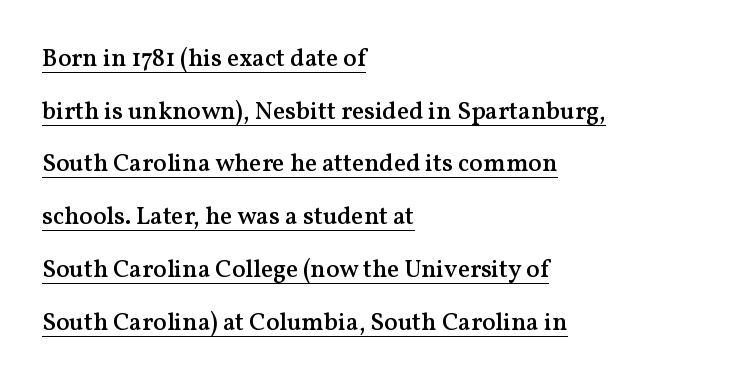
Q: Is the text bold? A: Semi-bold.
Q: Is the text italic (slanted)? A: No, it is upright.
Q: Is the text underlined? A: Yes.
Q: How is the paragraph aligned? A: Left-aligned.
Q: Is the spacing between letters normal or unusually wide? A: Normal.
Q: Is the spacing between lines tight, normal or loose? A: Loose.
